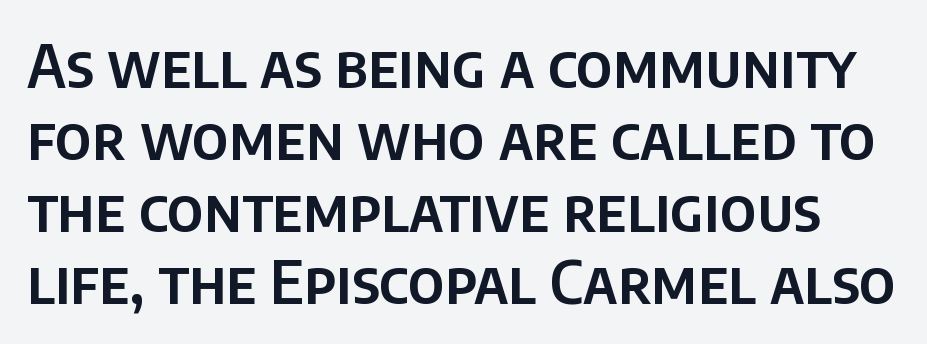
Q: Is the text italic (slanted)? A: No, it is upright.
Q: Is the typeface a serif or a sans-serif typeface? A: Sans-serif.
Q: Is the text underlined? A: No.
Q: Is the spacing between letters normal or unusually wide? A: Normal.
Q: Width (condensed, normal, or wide)? A: Normal.
Q: Stroke contrast? A: Low.
Q: x-height? A: Large.
Q: Monospaced? A: No.
